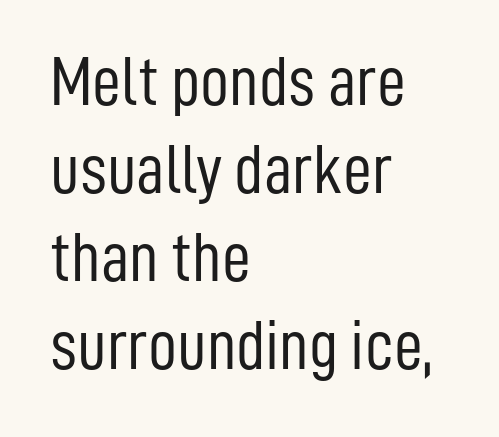
{"serif": "no", "italic": "no", "bold": "no", "weight": "light", "width": "condensed", "stroke_contrast": "low", "x_height": "medium", "monospaced": "no", "underline": "no", "align": "left", "line_spacing_ratio": 1.24, "letter_spacing": "normal", "letter_spacing_em": 0.0, "glyph_px": 71}
